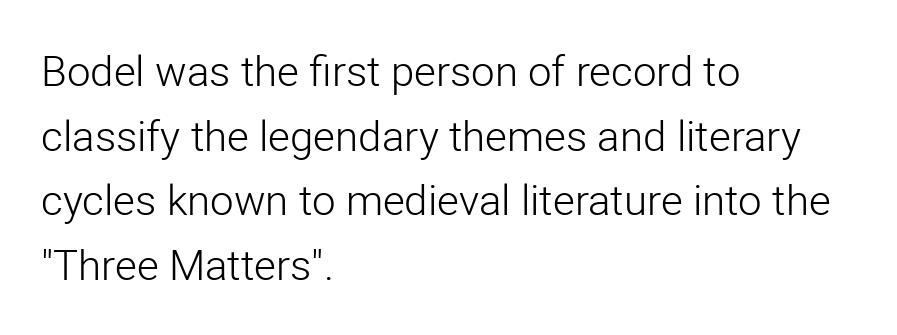
{"serif": "no", "italic": "no", "bold": "no", "weight": "light", "width": "normal", "stroke_contrast": "low", "x_height": "medium", "monospaced": "no", "underline": "no", "align": "left", "line_spacing": "normal", "line_spacing_ratio": 1.54, "letter_spacing": "normal", "letter_spacing_em": 0.0, "glyph_px": 42}
